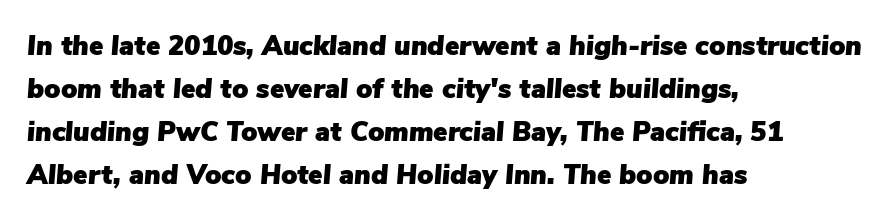
The image shows 27 px text type, italic (leaning right); set left-aligned, normal line spacing (1.59x), normal letter spacing, not underlined.
